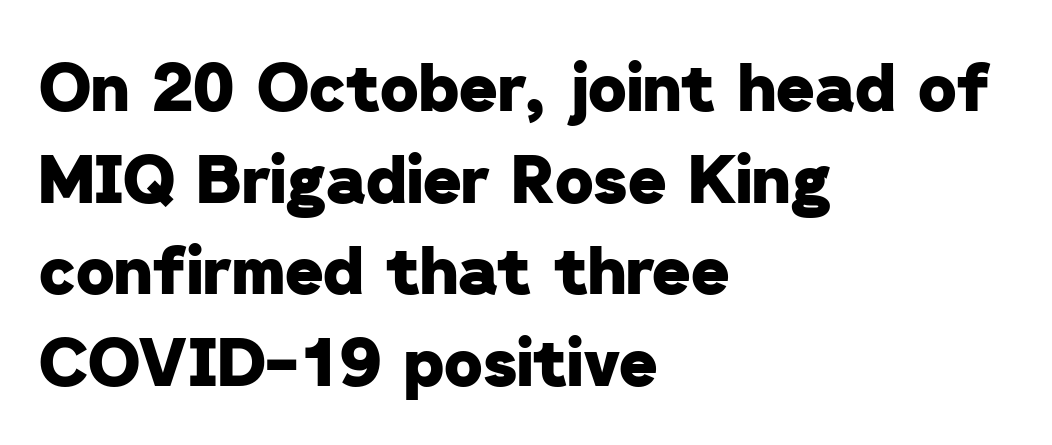
Each word holds together tightly as a unit, with standard inter-letter gaps. The paragraph has a hard left edge and a soft right edge. Does the weight exceed regular? Yes, all the way to bold. Each letter keeps its own natural width here, so spacing adapts to shape. Whoever set this chose a conventional vertical rhythm.
